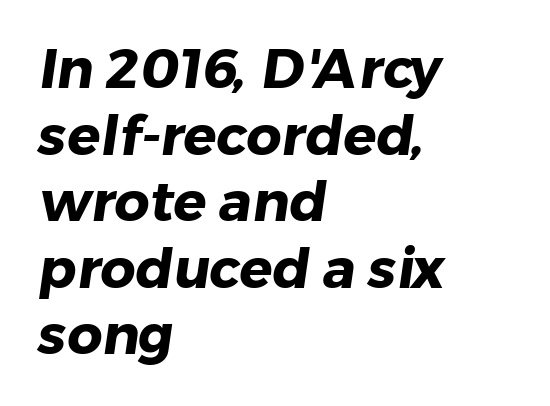
Words appear dense and cohesive because spacing is normal. Is the type bold? Yes — the strokes are clearly thick and heavy. The rag falls on the right side of this text block. Type style note: lacks serifs. The glyphs are unaccompanied by any horizontal stroke below them.
